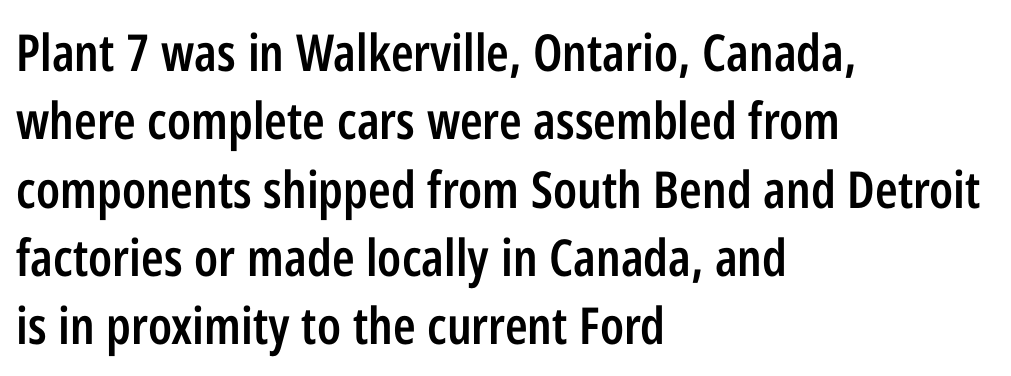
{"serif": "no", "italic": "no", "bold": "semi", "weight": "semibold", "width": "condensed", "stroke_contrast": "low", "x_height": "medium", "monospaced": "no", "underline": "no", "align": "left", "line_spacing": "normal", "line_spacing_ratio": 1.34, "letter_spacing": "normal", "letter_spacing_em": 0.0, "glyph_px": 51}
